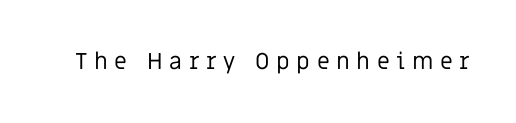
The image shows 23 px text type, upright; set unusually wide letter spacing (+0.29 em), not underlined.
